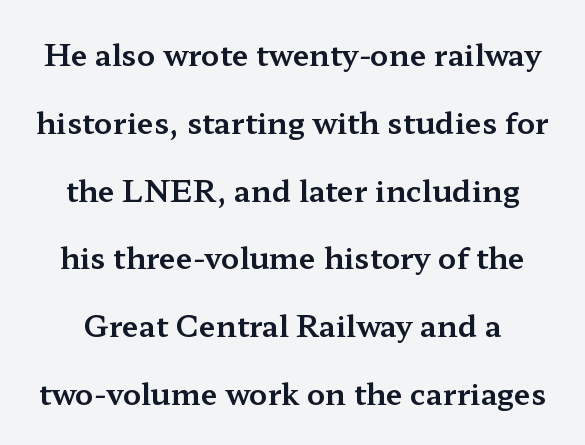
The rendering uses natural spacing where letterforms have individual widths. Does the leading feel generous? Absolutely, it's lavish. Short note: letters normally spaced. Is this a sans? No — the strokes have serifs.
